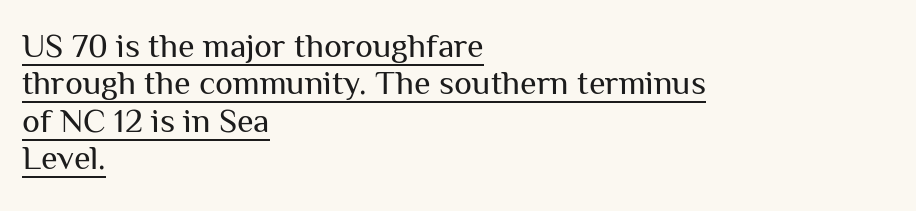
In CSS terms this would be text-align: left. The letterforms sit at book weight or below. You could barely slide anything between these rows. Note the varied advance widths — an 'i' is clearly narrower than an 'm'. The face used here is a sans, in the tradition of grotesques and geometrics. Characters remain perfectly vertical along every line.
